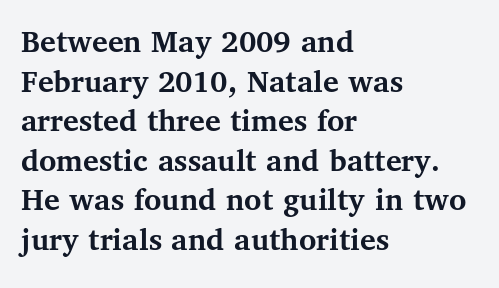
Q: Is the text bold? A: Yes.
Q: Is the text italic (slanted)? A: No, it is upright.
Q: Is the typeface a serif or a sans-serif typeface? A: Serif.
Q: Is the text underlined? A: No.
Q: How is the paragraph aligned? A: Left-aligned.
Q: Is the spacing between letters normal or unusually wide? A: Normal.
Q: Width (condensed, normal, or wide)? A: Normal.
Q: Stroke contrast? A: Medium.
Q: x-height? A: Medium.
Q: Monospaced? A: No.
